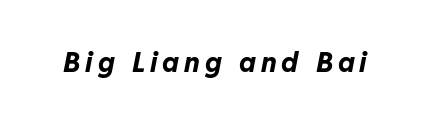
Q: Is the text bold? A: Yes.
Q: Is the text italic (slanted)? A: Yes, it leans right by about 11 degrees.
Q: Is the text underlined? A: No.
